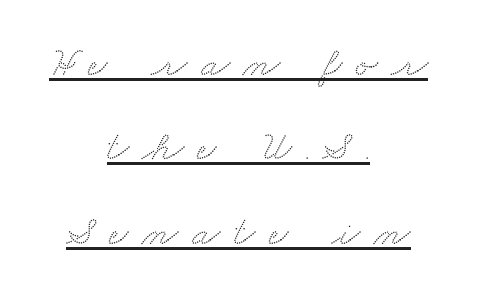
{"serif": "yes", "width": "wide", "stroke_contrast": "medium", "x_height": "small", "monospaced": "no", "underline": "yes", "align": "center", "line_spacing": "loose", "line_spacing_ratio": 2.01, "letter_spacing": "wide", "letter_spacing_em": 0.32, "glyph_px": 42}
